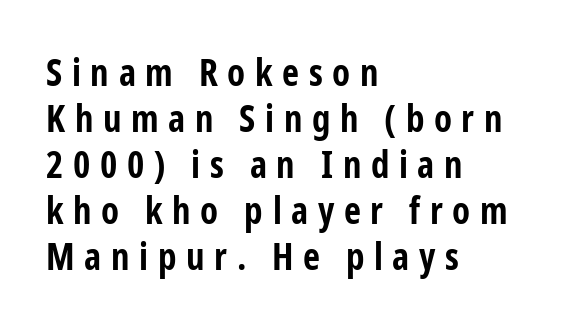
Posture: upright roman. This sample has the flowing, uneven cadence of proportional lettering. These words are printed bold, with thick strokes throughout. Letterform terminals end flat and unadorned throughout the passage. The passage shown is not underscored anywhere. Notice how the passage keeps a crisp vertical edge on the left only.
